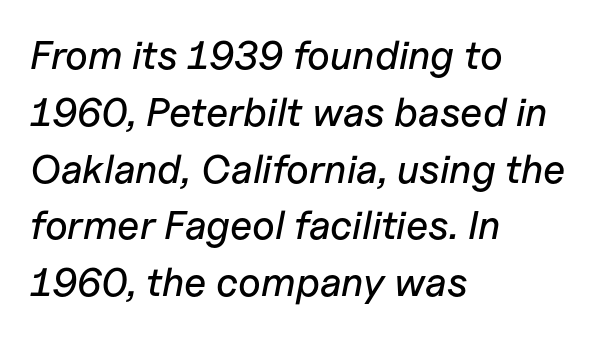
Q: Is the text italic (slanted)? A: Yes, it leans right by about 11 degrees.
Q: Is the text underlined? A: No.
Q: How is the paragraph aligned? A: Left-aligned.
Q: Is the spacing between letters normal or unusually wide? A: Normal.
Q: Is the spacing between lines tight, normal or loose? A: Normal.
Q: Width (condensed, normal, or wide)? A: Normal.
Q: Stroke contrast? A: Low.
Q: x-height? A: Medium.
Q: Monospaced? A: No.
